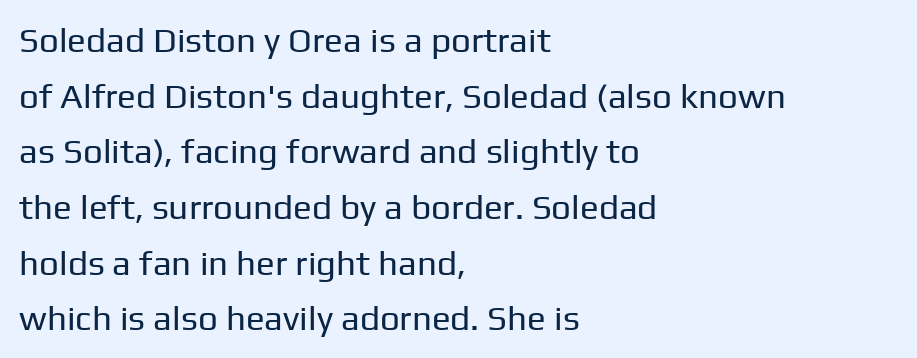
One-word summary of the alignment: left. Check under the words: just untouched page. The face used here is proportionally spaced, like ordinary book or web type. Stems here are at most as thick as an everyday book face.
